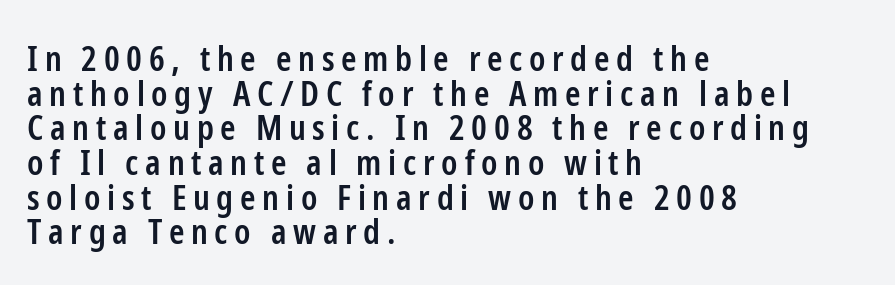
{"serif": "no", "italic": "no", "bold": "semi", "weight": "semibold", "width": "condensed", "stroke_contrast": "low", "x_height": "medium", "monospaced": "no", "underline": "no", "align": "left", "line_spacing": "tight", "line_spacing_ratio": 0.99, "glyph_px": 35}
